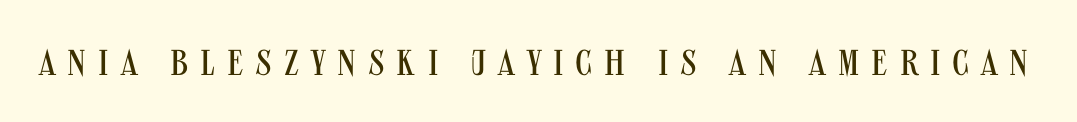
Letters have the restrained weight of plain body copy at most. Vertical strokes here are truly vertical. A typesetter would call this proportional, since set widths differ per character. Characters follow at a spacing far wider than the type designer built in. A bare baseline throughout the passage. Check where the strokes stop: nothing finishes them off — pure sans.
